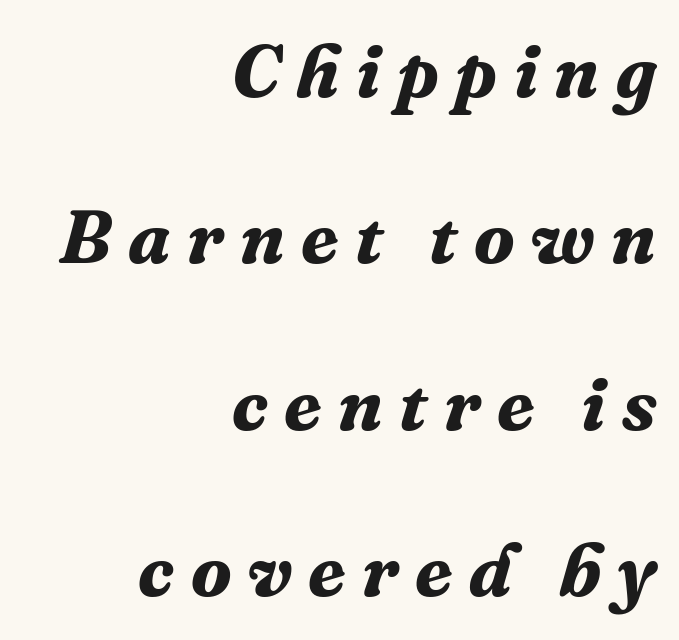
{"serif": "yes", "italic": "yes", "lean": "right", "slant_degrees": 16, "bold": "yes", "weight": "bold", "width": "normal", "stroke_contrast": "medium", "x_height": "medium", "monospaced": "no", "underline": "no", "align": "right", "line_spacing": "loose", "line_spacing_ratio": 2.22, "letter_spacing": "wide", "letter_spacing_em": 0.22, "glyph_px": 75}
